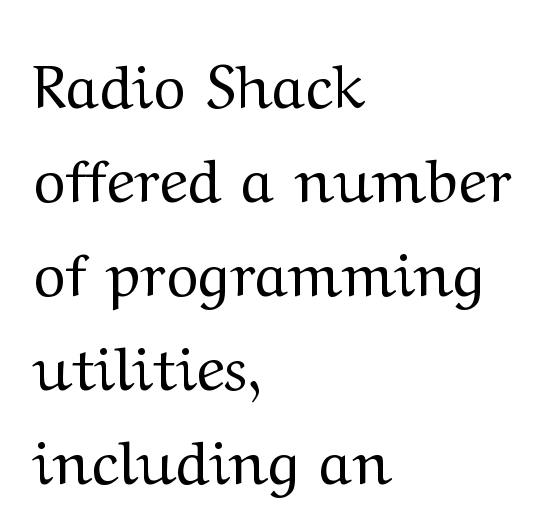
Q: Is the text bold? A: No.
Q: Is the text italic (slanted)? A: No, it is upright.
Q: Is the typeface a serif or a sans-serif typeface? A: Serif.
Q: Is the text underlined? A: No.
Q: How is the paragraph aligned? A: Left-aligned.
Q: Is the spacing between letters normal or unusually wide? A: Normal.
Q: Is the spacing between lines tight, normal or loose? A: Normal.
Q: Width (condensed, normal, or wide)? A: Wide.
Q: Stroke contrast? A: Medium.
Q: x-height? A: Medium.
Q: Monospaced? A: No.
